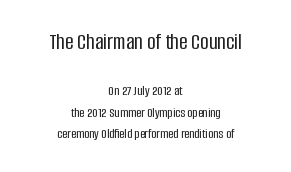
The image shows 23 px text type, upright; set centered, normal line spacing (1.55x), normal letter spacing, not underlined; the first (top) block is 1.64x larger.
